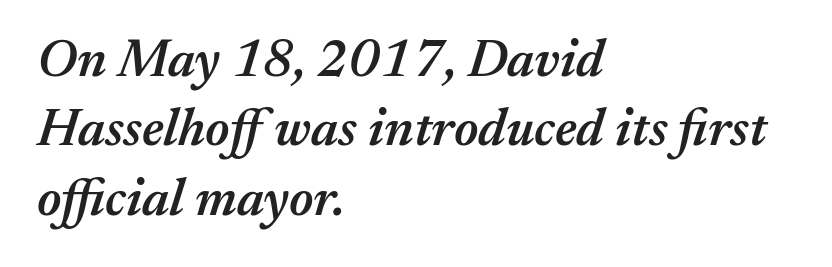
Default kerning and tracking; the words read as compact shapes. The rendering uses natural spacing where letterforms have individual widths. The passage shown leans; its letterforms are oblique. Set as a demibold, roughly 600 on the weight scale. Type without underlining. A classic flush-left, rag-right setting is used for this passage.
